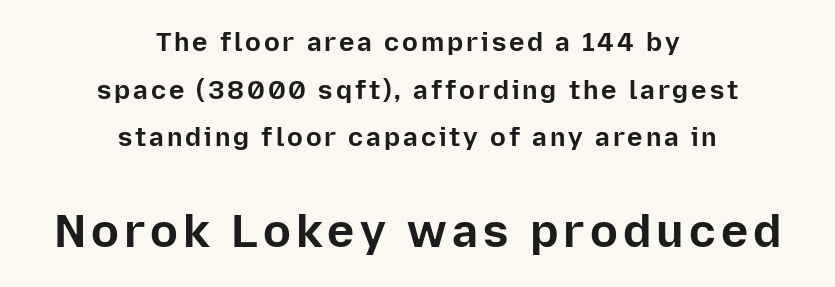
{"serif": "no", "italic": "no", "bold": "yes", "weight": "bold", "width": "normal", "stroke_contrast": "low", "x_height": "medium", "monospaced": "no", "underline": "no", "align": "center", "line_spacing_ratio": 1.83, "larger_block": "second", "size_ratio": 1.77, "glyph_px": 46}
